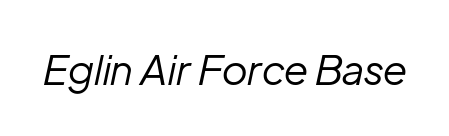
Q: Is the text bold? A: No.
Q: Is the text italic (slanted)? A: Yes, it leans right by about 12 degrees.
Q: Is the text underlined? A: No.
Q: Is the spacing between letters normal or unusually wide? A: Normal.
Q: Width (condensed, normal, or wide)? A: Normal.
Q: Stroke contrast? A: Low.
Q: x-height? A: Medium.
Q: Monospaced? A: No.
